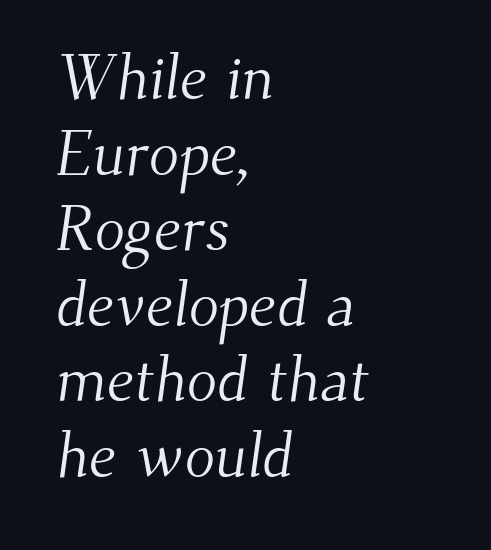
Each letter's strokes conclude with small projecting serifs. Compared with a centered layout, this one pins lines to the left instead. Bold? No — there's no thickening of the strokes. Quick note: underline off.
